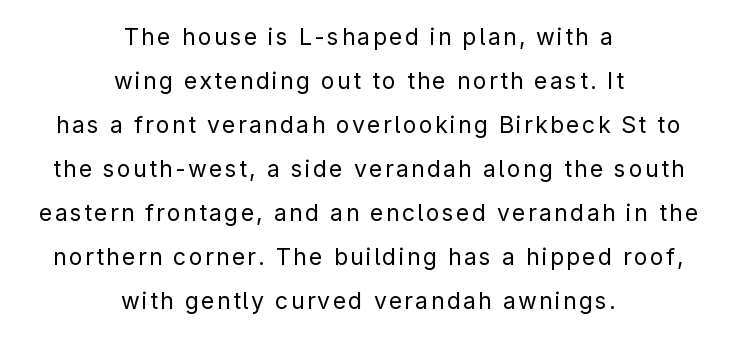
The specimen omits any rule beneath the text block's lines. The passage shown is not bold in any degree. When letters stand straight like this, we call the style roman or upright. Interline gaps are noticeably wide in this sample.
